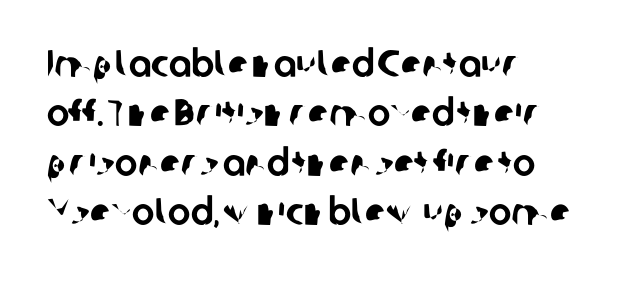
{"serif": "no", "width": "normal", "stroke_contrast": "low", "x_height": "medium", "monospaced": "no", "underline": "no", "align": "left", "line_spacing": "normal", "line_spacing_ratio": 1.3, "letter_spacing": "normal", "letter_spacing_em": 0.0, "glyph_px": 38}
